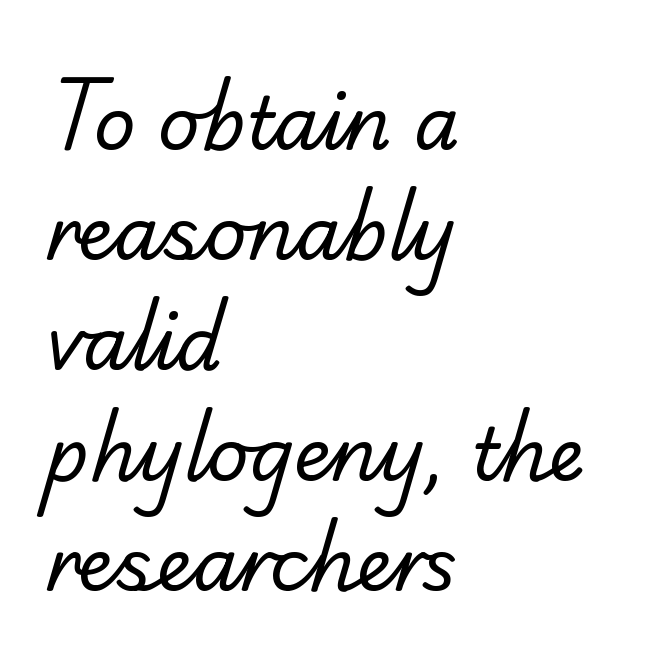
The image shows 73 px regular-weight serif type; set left-aligned, normal line spacing (1.51x), normal letter spacing, not underlined; low stroke contrast and a small x-height.
